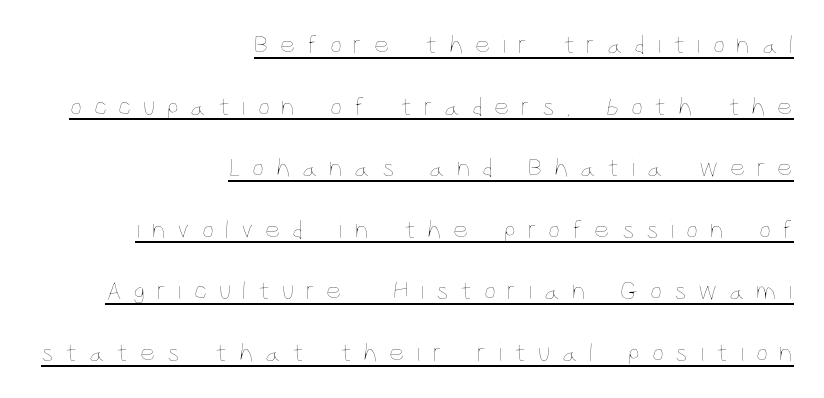
The image shows 27 px text type, upright; set right-aligned, loose line spacing (2.28x), unusually wide letter spacing (+0.43 em), underlined.
